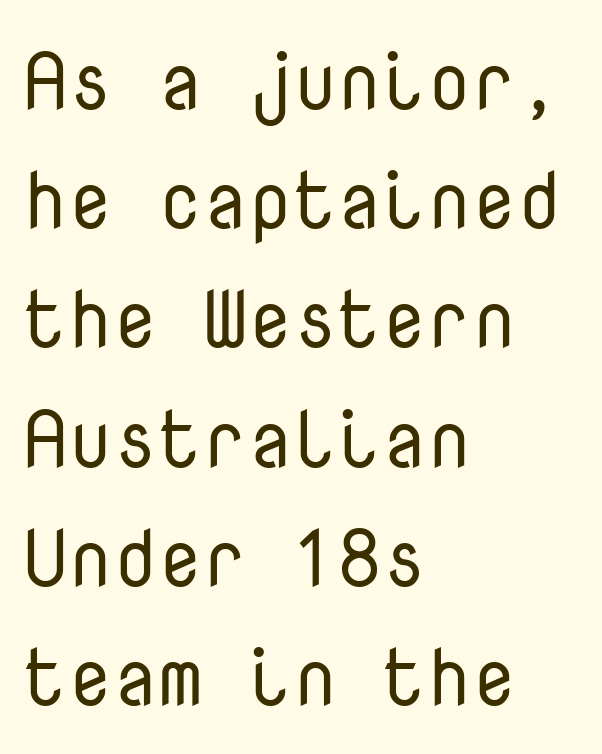
Q: Is the text bold? A: No.
Q: Is the text italic (slanted)? A: No, it is upright.
Q: Is the typeface a serif or a sans-serif typeface? A: Sans-serif.
Q: Is the text underlined? A: No.
Q: How is the paragraph aligned? A: Left-aligned.
Q: Is the spacing between letters normal or unusually wide? A: Normal.
Q: Is the spacing between lines tight, normal or loose? A: Normal.
Q: Width (condensed, normal, or wide)? A: Normal.
Q: Stroke contrast? A: Low.
Q: x-height? A: Medium.
Q: Monospaced? A: Yes.
